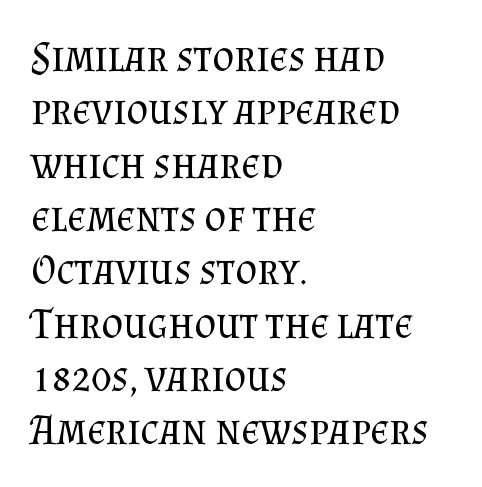
{"serif": "yes", "italic": "no", "bold": "no", "weight": "regular", "width": "normal", "stroke_contrast": "medium", "x_height": "small", "monospaced": "no", "underline": "no", "align": "left", "line_spacing": "normal", "line_spacing_ratio": 1.27, "letter_spacing": "normal", "letter_spacing_em": 0.0, "glyph_px": 42}
